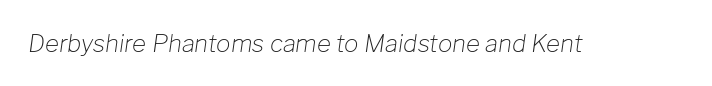
The image shows 24 px text type, italic (leaning right); set normal letter spacing, not underlined.
